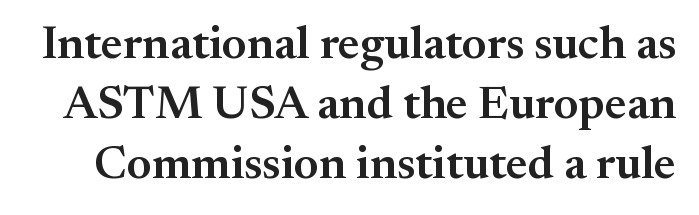
{"serif": "yes", "italic": "no", "bold": "semi", "weight": "semibold", "width": "normal", "stroke_contrast": "medium", "x_height": "small", "monospaced": "no", "underline": "no", "line_spacing": "normal", "line_spacing_ratio": 1.28, "letter_spacing": "normal", "letter_spacing_em": 0.0, "glyph_px": 47}
